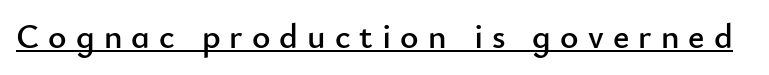
Each line of the rendering has a horizontal stroke beneath the glyphs. The lettering holds an erect, upright posture throughout. This sample uses a sans-serif face. The horizontal fit of the characters is loose and conspicuously gappy. Is this a fixed-width face? No — the glyphs have proportional, varying widths.
